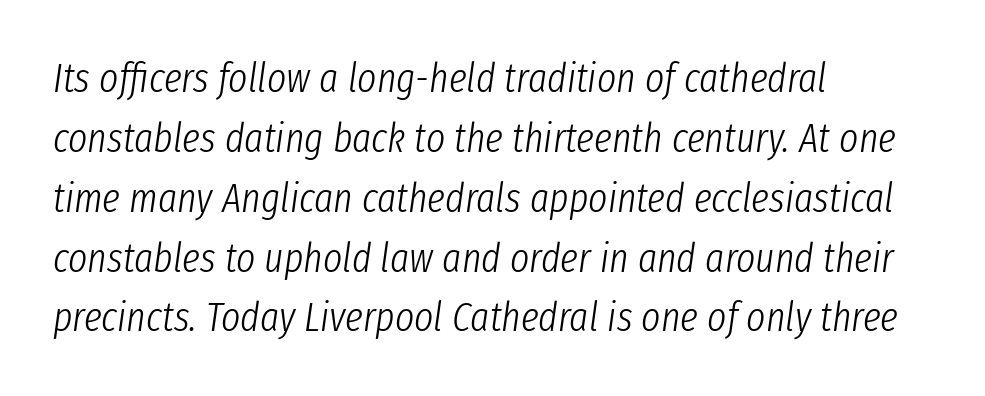
{"italic": "yes", "lean": "right", "slant_degrees": 8, "bold": "no", "weight": "light", "width": "condensed", "stroke_contrast": "low", "x_height": "medium", "monospaced": "no", "underline": "no", "align": "left", "line_spacing": "normal", "line_spacing_ratio": 1.46, "letter_spacing": "normal", "letter_spacing_em": 0.0, "glyph_px": 41}
